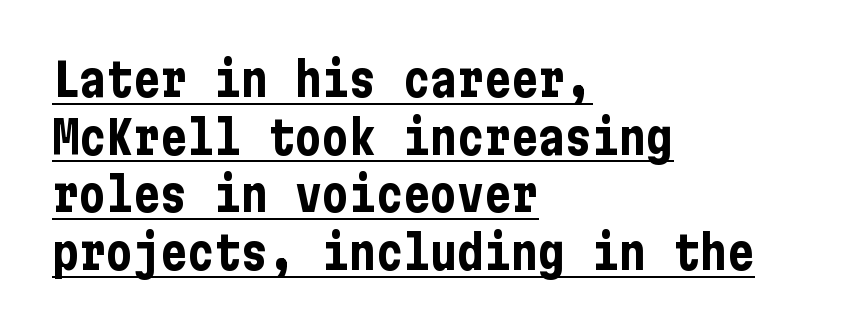
Inter-character spacing is left at the font's built-in metrics. Somebody hit Ctrl+U on this one — the words are underlined. These words are printed bold, with thick strokes throughout. The specimen reads as upright at a glance. Line starts are locked; line ends wander.
